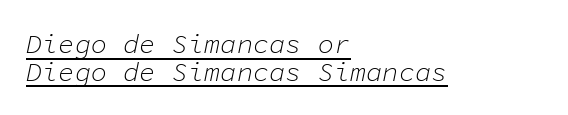
Q: Is the text bold? A: No.
Q: Is the text italic (slanted)? A: Yes, it leans right by about 11 degrees.
Q: Is the text underlined? A: Yes.
Q: How is the paragraph aligned? A: Left-aligned.
Q: Is the spacing between letters normal or unusually wide? A: Normal.
Q: Is the spacing between lines tight, normal or loose? A: Tight.
